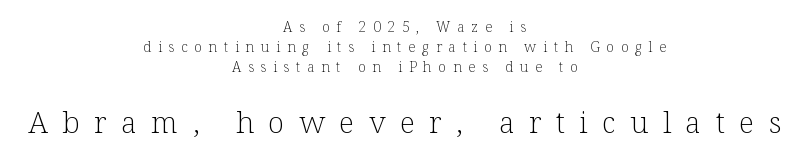
Q: Is the text bold? A: No.
Q: Is the text italic (slanted)? A: No, it is upright.
Q: Is the typeface a serif or a sans-serif typeface? A: Serif.
Q: Is the text underlined? A: No.
Q: How is the paragraph aligned? A: Centered.
Q: Is the spacing between letters normal or unusually wide? A: Unusually wide.
Q: Is the spacing between lines tight, normal or loose? A: Normal.
Q: Which block of text is set in a larger size, the first (top) or the second (bottom)? A: The second (bottom) one.
Q: Width (condensed, normal, or wide)? A: Normal.
Q: Stroke contrast? A: Low.
Q: x-height? A: Medium.
Q: Monospaced? A: No.
